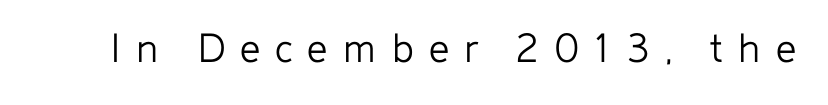
Is this a sans? Yes — the strokes have no serifs. A light-to-regular cut is what we see here. Think of a printed novel: that variable character pitch is what you see here. This is roman type, the default non-slanted kind.
